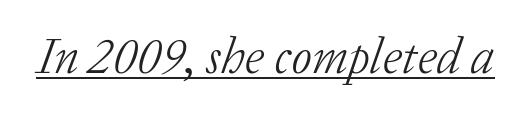
Q: Is the text bold? A: No.
Q: Is the text italic (slanted)? A: Yes, it leans right by about 20 degrees.
Q: Is the typeface a serif or a sans-serif typeface? A: Serif.
Q: Is the text underlined? A: Yes.
Q: Is the spacing between letters normal or unusually wide? A: Normal.
Q: Width (condensed, normal, or wide)? A: Normal.
Q: Stroke contrast? A: Low.
Q: x-height? A: Medium.
Q: Monospaced? A: No.
